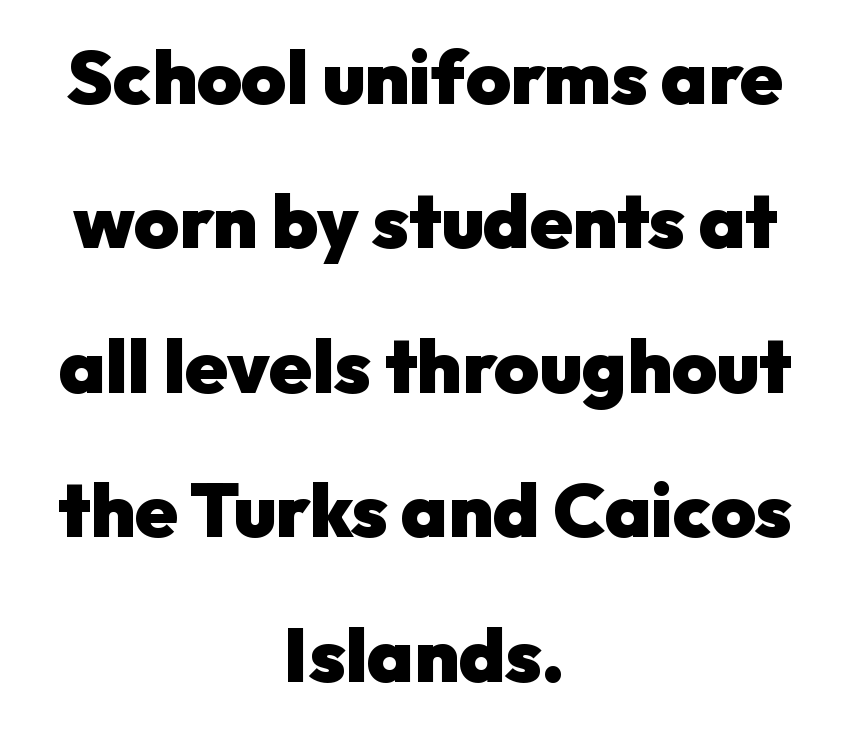
Q: Is the text bold? A: Yes.
Q: Is the text italic (slanted)? A: No, it is upright.
Q: Is the typeface a serif or a sans-serif typeface? A: Sans-serif.
Q: Is the text underlined? A: No.
Q: How is the paragraph aligned? A: Centered.
Q: Is the spacing between letters normal or unusually wide? A: Normal.
Q: Is the spacing between lines tight, normal or loose? A: Loose.
Q: Width (condensed, normal, or wide)? A: Normal.
Q: Stroke contrast? A: Low.
Q: x-height? A: Medium.
Q: Monospaced? A: No.
